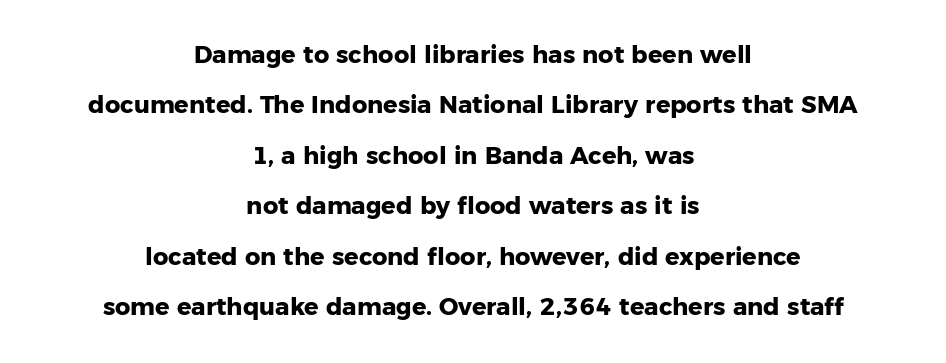
The rendering uses a large line-height, opening up the rows. Designer's note — italics off, roman on. Check the space under the baseline: it is left empty. A typesetter would call this zero additional tracking. Every row of glyphs is offset so its center matches the block's center.
